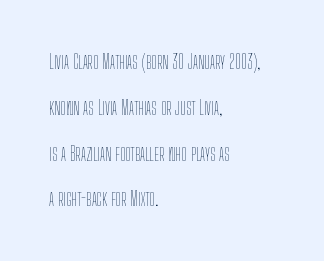
The image shows 20 px text type, upright; set left-aligned, loose line spacing (2.29x), normal letter spacing, not underlined.
